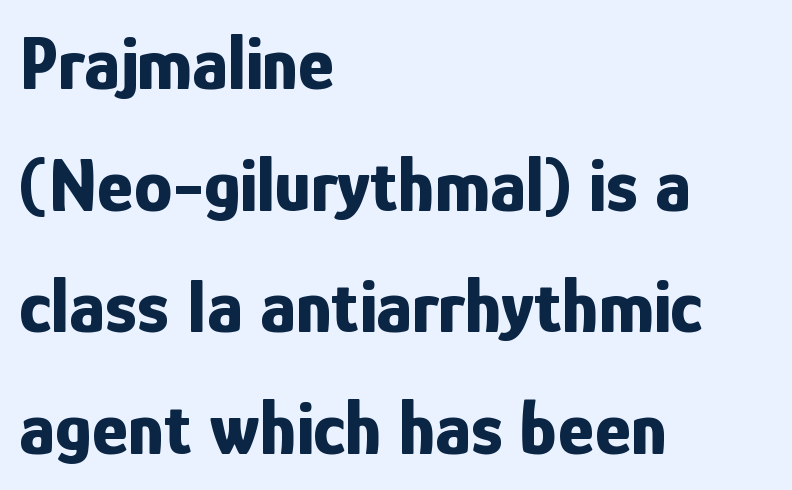
{"serif": "no", "italic": "no", "bold": "yes", "weight": "bold", "width": "condensed", "stroke_contrast": "low", "x_height": "medium", "monospaced": "no", "underline": "no", "align": "left", "line_spacing": "normal", "line_spacing_ratio": 1.58, "letter_spacing": "normal", "letter_spacing_em": 0.0, "glyph_px": 77}
